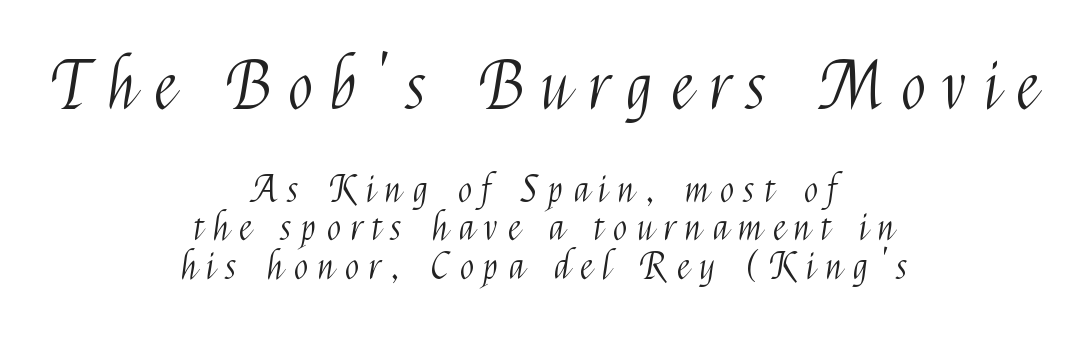
{"serif": "no", "bold": "no", "weight": "light", "width": "condensed", "stroke_contrast": "medium", "x_height": "medium", "monospaced": "no", "underline": "no", "align": "center", "line_spacing": "tight", "line_spacing_ratio": 1.04, "letter_spacing": "wide", "letter_spacing_em": 0.28, "larger_block": "first", "size_ratio": 1.76, "glyph_px": 65}
